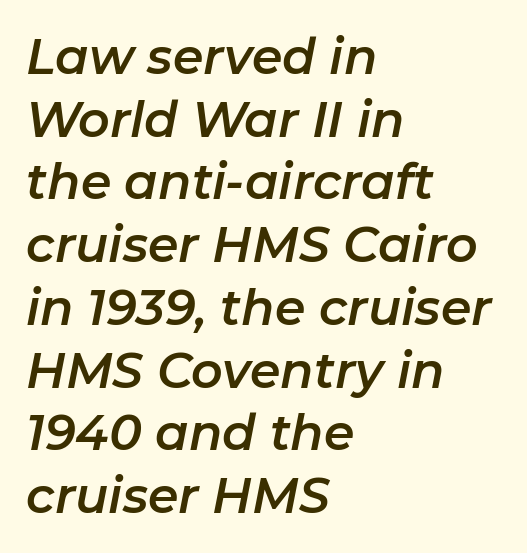
Q: Is the text italic (slanted)? A: Yes, it leans right by about 11 degrees.
Q: Is the text underlined? A: No.
Q: How is the paragraph aligned? A: Left-aligned.
Q: Is the spacing between letters normal or unusually wide? A: Normal.
Q: Is the spacing between lines tight, normal or loose? A: Normal.
Q: Width (condensed, normal, or wide)? A: Normal.
Q: Stroke contrast? A: Low.
Q: x-height? A: Medium.
Q: Monospaced? A: No.
